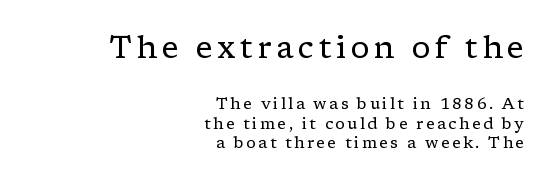
Q: Is the text bold? A: No.
Q: Is the text italic (slanted)? A: No, it is upright.
Q: Is the typeface a serif or a sans-serif typeface? A: Serif.
Q: Is the text underlined? A: No.
Q: How is the paragraph aligned? A: Right-aligned.
Q: Which block of text is set in a larger size, the first (top) or the second (bottom)? A: The first (top) one.
Q: Width (condensed, normal, or wide)? A: Normal.
Q: Stroke contrast? A: Low.
Q: x-height? A: Medium.
Q: Monospaced? A: No.
